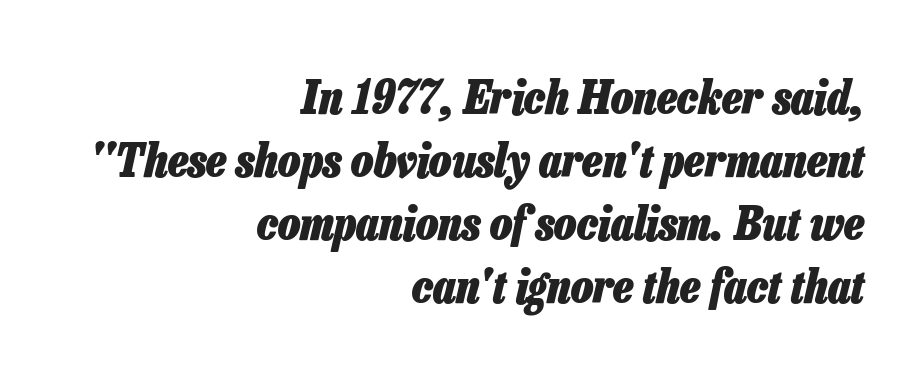
{"italic": "yes", "lean": "right", "slant_degrees": 13, "bold": "yes", "weight": "heavy", "width": "condensed", "stroke_contrast": "low", "x_height": "medium", "monospaced": "no", "underline": "no", "align": "right", "line_spacing": "normal", "line_spacing_ratio": 1.34, "letter_spacing": "normal", "letter_spacing_em": 0.0, "glyph_px": 47}
